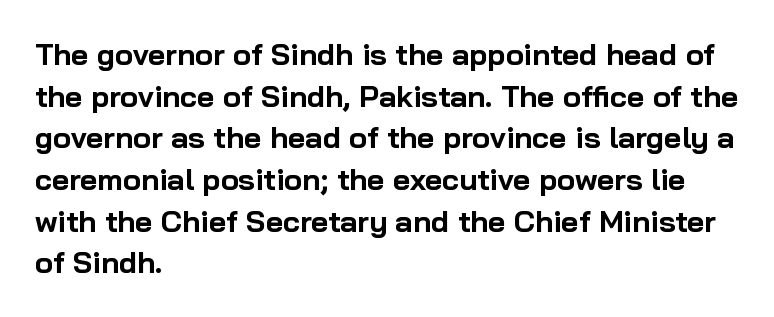
Just letters on the line, the space beneath them empty. Notice how descenders clear the ascenders below comfortably — that's standard leading. Nobody touched the tracking dial on this one. If you drew a line through each stem, it would be perfectly vertical. Serifs: no, the terminals of the letterforms are clean.
